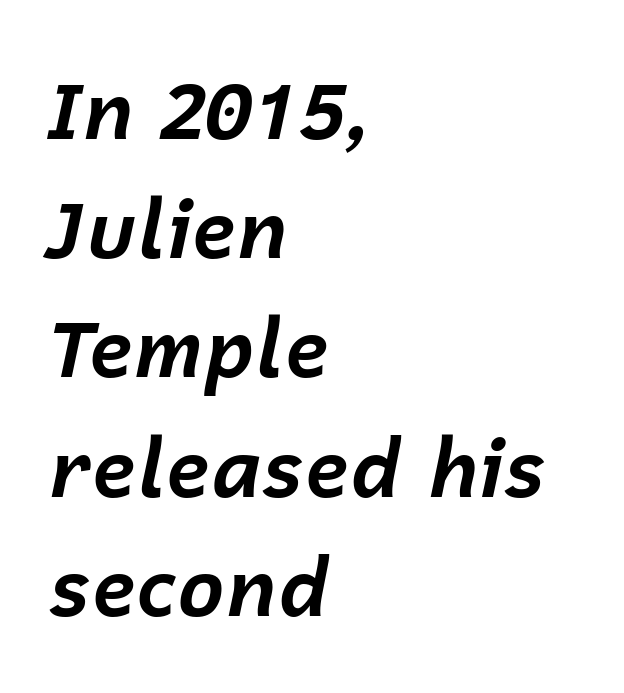
Q: Is the text bold? A: Yes.
Q: Is the text italic (slanted)? A: Yes, it leans right by about 12 degrees.
Q: Is the text underlined? A: No.
Q: How is the paragraph aligned? A: Left-aligned.
Q: Is the spacing between letters normal or unusually wide? A: Normal.
Q: Is the spacing between lines tight, normal or loose? A: Normal.
Q: Width (condensed, normal, or wide)? A: Normal.
Q: Stroke contrast? A: Low.
Q: x-height? A: Medium.
Q: Monospaced? A: No.
